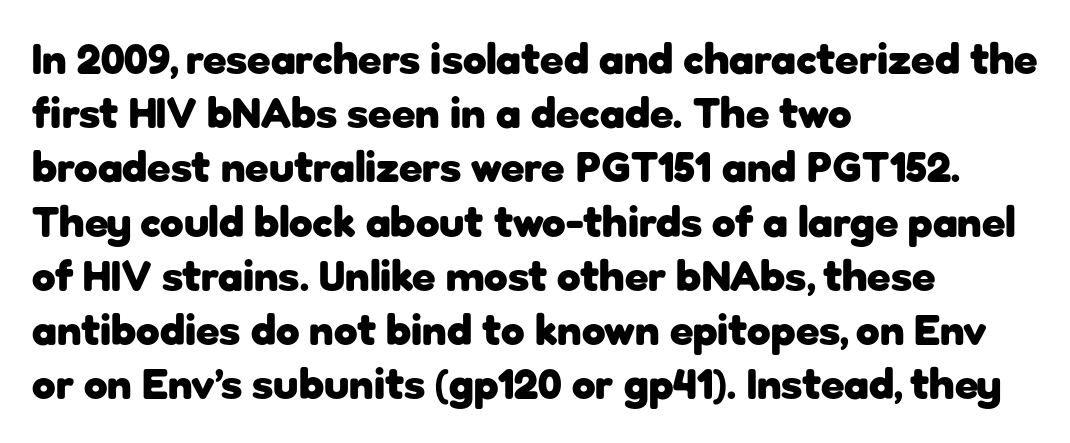
Q: Is the text bold? A: Yes.
Q: Is the text italic (slanted)? A: No, it is upright.
Q: Is the typeface a serif or a sans-serif typeface? A: Sans-serif.
Q: Is the text underlined? A: No.
Q: How is the paragraph aligned? A: Left-aligned.
Q: Is the spacing between letters normal or unusually wide? A: Normal.
Q: Is the spacing between lines tight, normal or loose? A: Normal.
Q: Width (condensed, normal, or wide)? A: Normal.
Q: Stroke contrast? A: Low.
Q: x-height? A: Medium.
Q: Monospaced? A: No.
